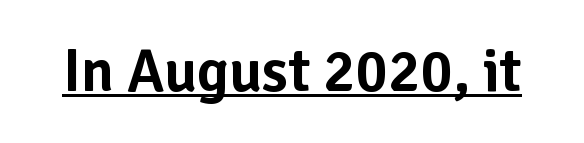
{"serif": "no", "italic": "no", "width": "normal", "stroke_contrast": "low", "x_height": "medium", "monospaced": "no", "underline": "yes", "letter_spacing": "normal", "letter_spacing_em": 0.0, "glyph_px": 60}
